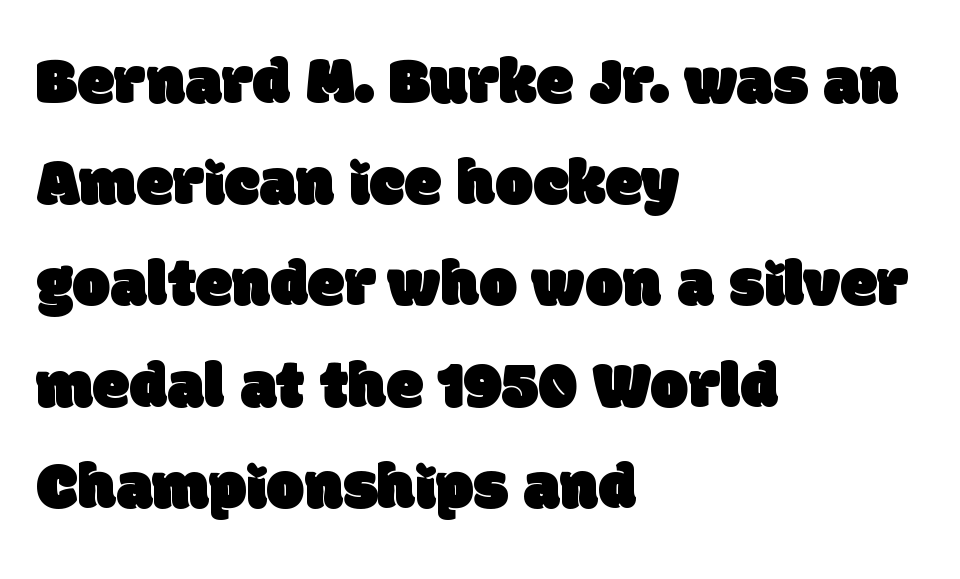
Letter spacing: default. The ragged edge is on the right, which tells us the setting is flush left. The rows are spaced the way most documents space them. Type without underlining. This sample uses a sans-serif face. Each letter keeps its own natural width here, so spacing adapts to shape.
